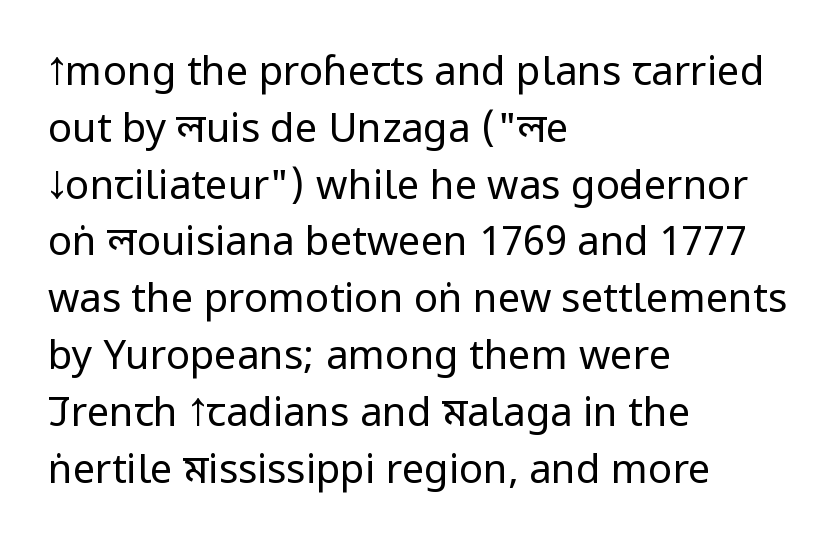
Bare-footed words on every line. These lines stack with their left ends in a neat column. Heft: none added — not bold. Note the varied advance widths — an 'i' is clearly narrower than an 'm'.
